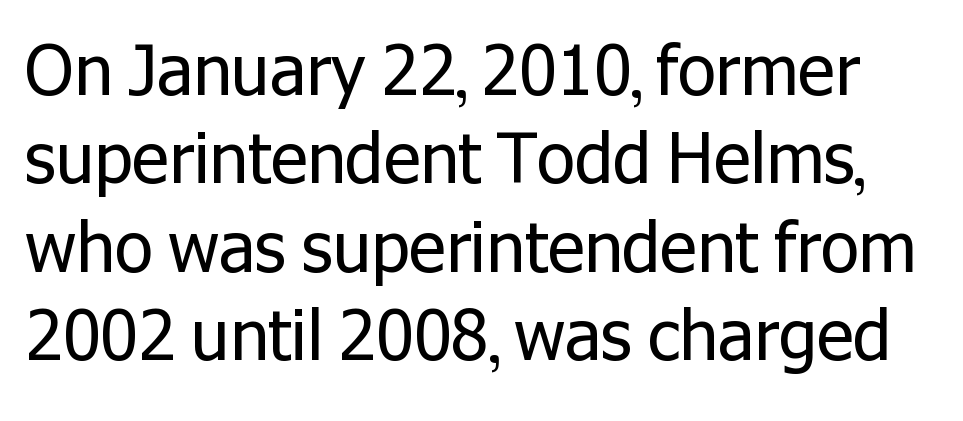
This is sans-serif lettering, the kind often seen on screens and signage. The font sits on the lighter half of the weight spectrum, regular included. Letter spacing: default. You could not count columns in this text — the font is proportionally spaced. The space directly below the letters is spotless.
